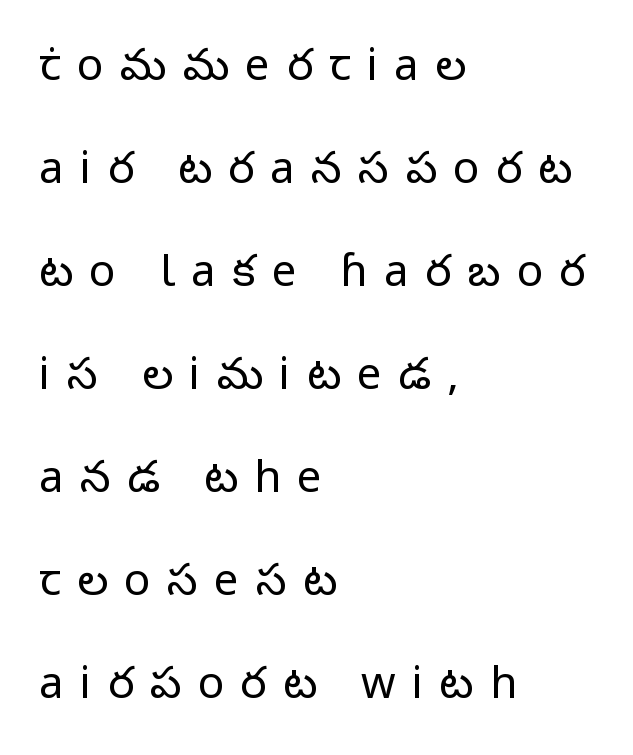
Q: Is the text bold? A: No.
Q: Is the text italic (slanted)? A: No, it is upright.
Q: Is the typeface a serif or a sans-serif typeface? A: Sans-serif.
Q: Is the text underlined? A: No.
Q: How is the paragraph aligned? A: Left-aligned.
Q: Is the spacing between letters normal or unusually wide? A: Unusually wide.
Q: Is the spacing between lines tight, normal or loose? A: Loose.
Q: Width (condensed, normal, or wide)? A: Normal.
Q: Stroke contrast? A: Low.
Q: x-height? A: Medium.
Q: Monospaced? A: No.
